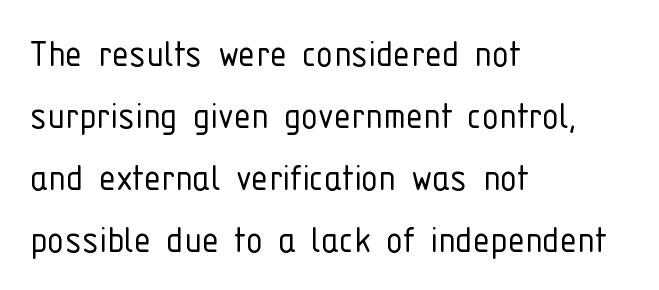
The image shows 43 px light, condensed sans-serif type, upright; set left-aligned, normal line spacing (1.44x), normal letter spacing, not underlined; low stroke contrast and a medium x-height.
